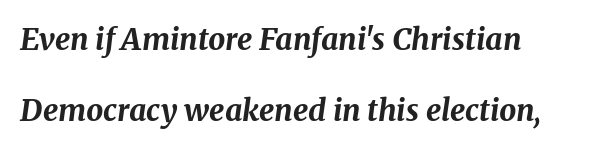
Left-aligned paragraph, ragged on the right. Character widths vary here, with narrow letters taking less room than wide ones. On the weight axis this lands at bold, roughly 700. Successive baselines arrive slowly, with a big drop between each. The glyphs look as if they've been sheared to an angle.
